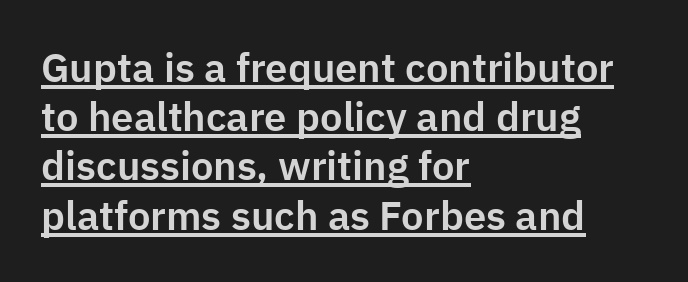
{"serif": "no", "italic": "no", "width": "normal", "stroke_contrast": "low", "x_height": "medium", "monospaced": "no", "underline": "yes", "align": "left", "line_spacing_ratio": 1.23, "letter_spacing": "normal", "letter_spacing_em": 0.0, "glyph_px": 40}
